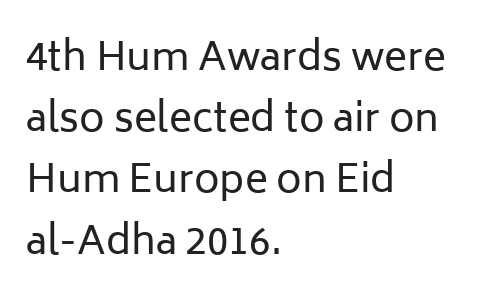
Q: Is the text bold? A: No.
Q: Is the text italic (slanted)? A: No, it is upright.
Q: Is the typeface a serif or a sans-serif typeface? A: Sans-serif.
Q: Is the text underlined? A: No.
Q: How is the paragraph aligned? A: Left-aligned.
Q: Is the spacing between letters normal or unusually wide? A: Normal.
Q: Is the spacing between lines tight, normal or loose? A: Normal.
Q: Width (condensed, normal, or wide)? A: Normal.
Q: Stroke contrast? A: Low.
Q: x-height? A: Medium.
Q: Monospaced? A: No.
